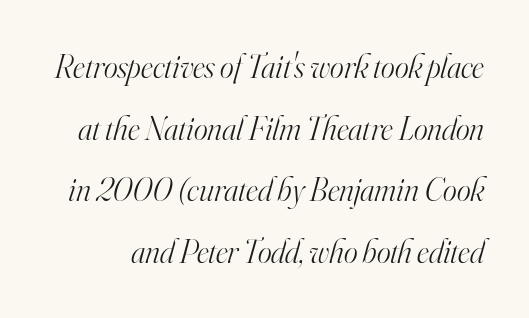
Q: Is the text bold? A: No.
Q: Is the text italic (slanted)? A: Yes, it leans right by about 16 degrees.
Q: Is the typeface a serif or a sans-serif typeface? A: Serif.
Q: Is the text underlined? A: No.
Q: Is the spacing between letters normal or unusually wide? A: Normal.
Q: Width (condensed, normal, or wide)? A: Normal.
Q: Stroke contrast? A: High.
Q: x-height? A: Small.
Q: Monospaced? A: No.
